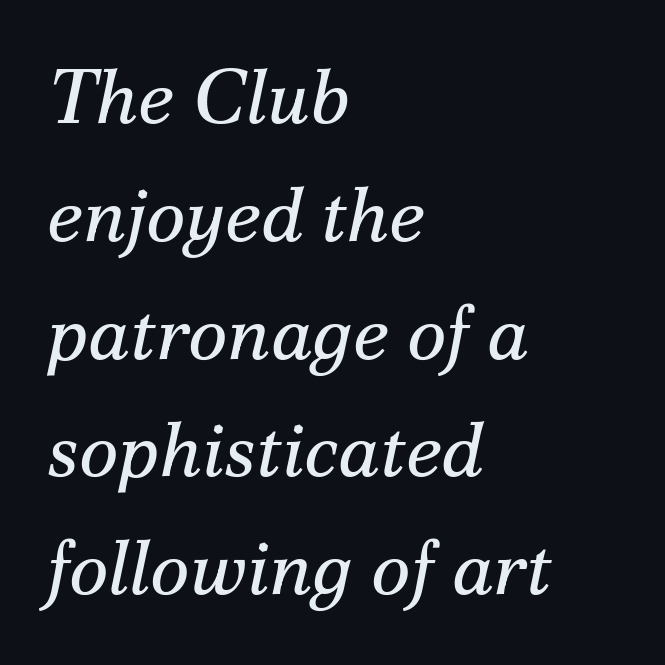
{"serif": "yes", "italic": "yes", "lean": "right", "slant_degrees": 12, "bold": "no", "weight": "regular", "width": "normal", "stroke_contrast": "medium", "x_height": "small", "monospaced": "no", "underline": "no", "align": "left", "line_spacing": "normal", "line_spacing_ratio": 1.55, "letter_spacing": "normal", "letter_spacing_em": 0.0, "glyph_px": 76}
